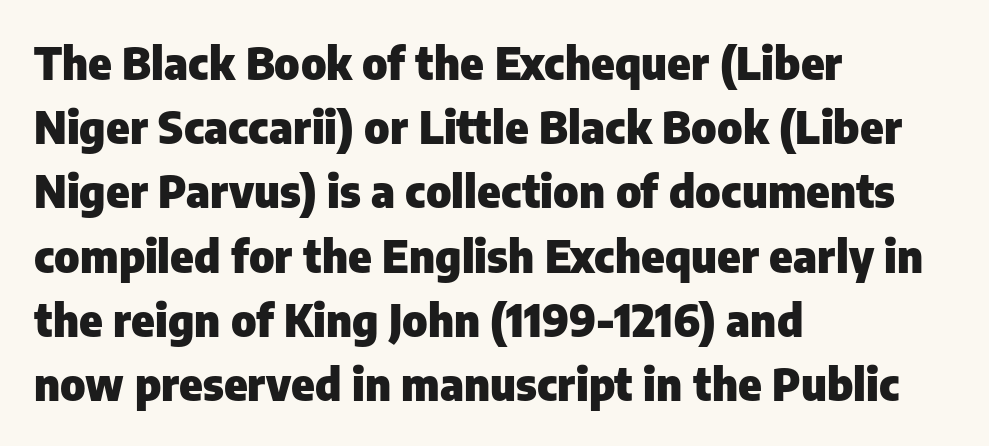
Q: Is the text bold? A: Yes.
Q: Is the text italic (slanted)? A: No, it is upright.
Q: Is the typeface a serif or a sans-serif typeface? A: Sans-serif.
Q: Is the text underlined? A: No.
Q: How is the paragraph aligned? A: Left-aligned.
Q: Is the spacing between letters normal or unusually wide? A: Normal.
Q: Is the spacing between lines tight, normal or loose? A: Normal.
Q: Width (condensed, normal, or wide)? A: Normal.
Q: Stroke contrast? A: Low.
Q: x-height? A: Medium.
Q: Monospaced? A: No.
